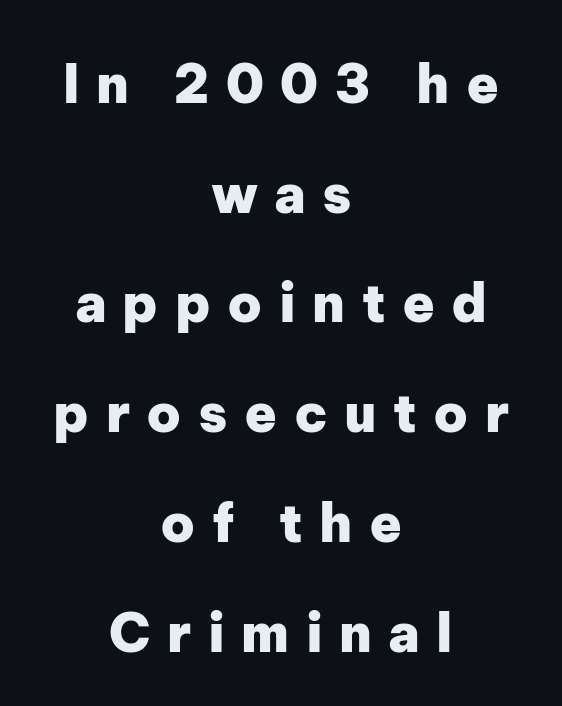
{"serif": "no", "italic": "no", "bold": "yes", "weight": "heavy", "width": "normal", "stroke_contrast": "low", "x_height": "medium", "monospaced": "no", "underline": "no", "align": "center", "line_spacing": "loose", "line_spacing_ratio": 2.07, "letter_spacing": "wide", "letter_spacing_em": 0.31, "glyph_px": 53}
